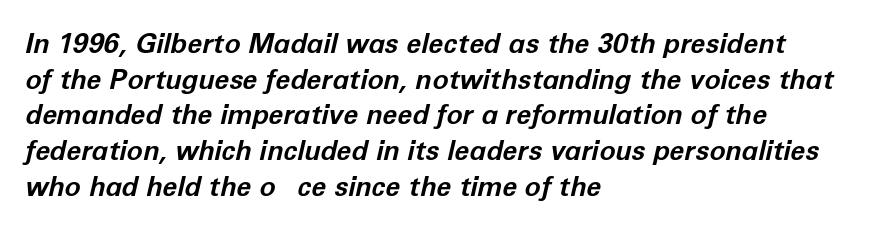
Compared with ordinary roman type, these characters are visibly tilted. Vertically, the passage feels balanced, rows spaced as you'd expect. If you drew a ruler down the left edge, every line would touch it. Typographic density is high because the face is bold. The specimen omits any rule beneath the text block's lines.
